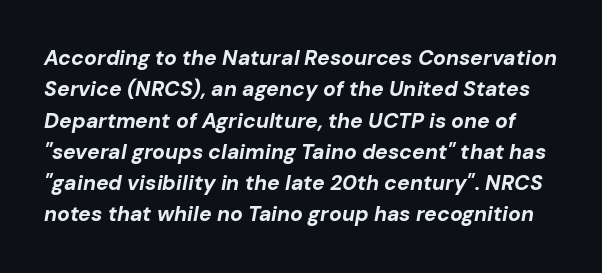
This is heavy type, rendered in bold. The rendering applies a slant to the glyphs. Is there much room between lines? A standard amount, neither cramped nor airy. The type is set solid horizontally, with unmodified tracking. The zone under the glyphs is completely vacant.
